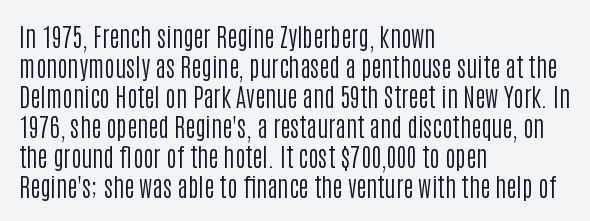
Stem width sits at or under what a default text font uses. Rendered with straight, roman letterforms. In CSS terms this would be text-align: left. Is the letter spacing exaggerated? No — it looks like the ordinary default.
